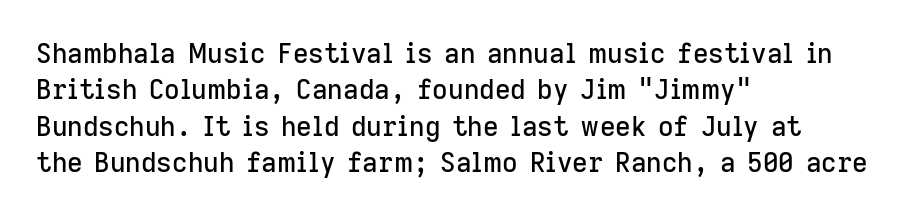
Tracking value appears to be zero — textbook default spacing. The type sits square on the baseline with zero lean. A clean baseline with only descenders dipping below it. Is the block centered? No — it sits flush against the left margin. Notice how descenders clear the ascenders below comfortably — that's standard leading.
